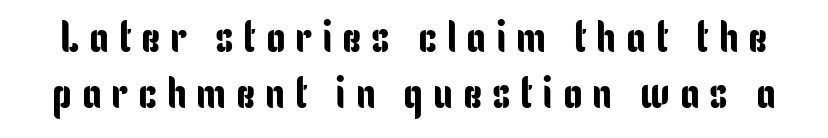
Q: Is the text italic (slanted)? A: No, it is upright.
Q: Is the typeface a serif or a sans-serif typeface? A: Sans-serif.
Q: Is the text underlined? A: No.
Q: Is the spacing between letters normal or unusually wide? A: Unusually wide.
Q: Is the spacing between lines tight, normal or loose? A: Normal.
Q: Width (condensed, normal, or wide)? A: Condensed.
Q: Stroke contrast? A: Low.
Q: x-height? A: Medium.
Q: Monospaced? A: No.
